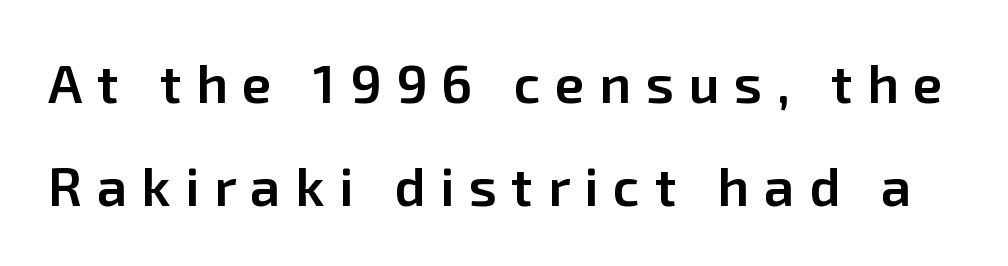
{"serif": "no", "italic": "no", "bold": "semi", "weight": "semibold", "width": "normal", "stroke_contrast": "low", "x_height": "medium", "monospaced": "no", "underline": "no", "line_spacing": "loose", "line_spacing_ratio": 1.91, "letter_spacing": "wide", "letter_spacing_em": 0.27, "glyph_px": 54}
